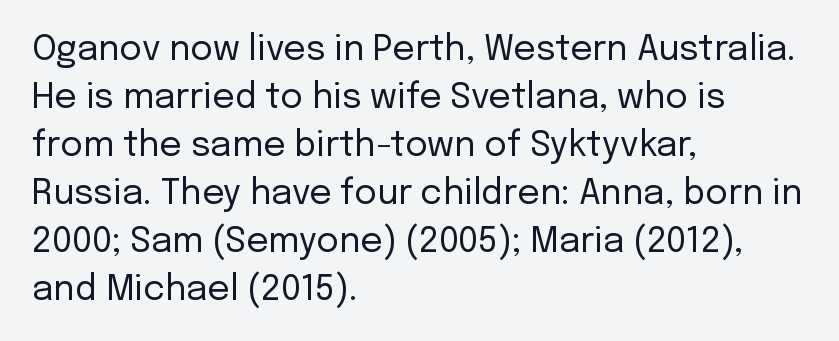
{"serif": "no", "italic": "no", "bold": "no", "weight": "regular", "width": "normal", "stroke_contrast": "low", "x_height": "medium", "monospaced": "no", "underline": "no", "align": "left", "line_spacing": "normal", "line_spacing_ratio": 1.37, "letter_spacing": "normal", "letter_spacing_em": 0.0, "glyph_px": 35}
